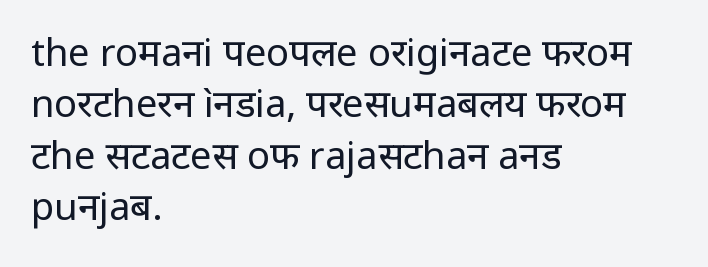
{"serif": "no", "italic": "no", "bold": "no", "weight": "regular", "width": "normal", "stroke_contrast": "low", "x_height": "medium", "monospaced": "no", "underline": "no", "align": "left", "line_spacing": "normal", "line_spacing_ratio": 1.35, "letter_spacing": "normal", "letter_spacing_em": 0.0, "glyph_px": 38}
